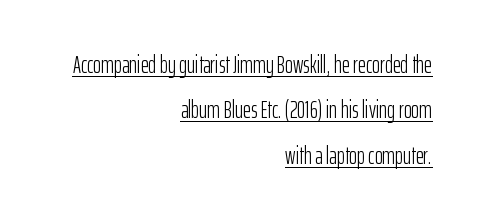
{"italic": "no", "bold": "no", "underline": "yes", "align": "right", "line_spacing_ratio": 1.89, "letter_spacing": "normal", "letter_spacing_em": 0.0, "glyph_px": 24}
